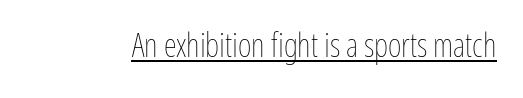
The image shows 33 px thin, condensed type, upright; set normal letter spacing, underlined; low stroke contrast and a medium x-height.
